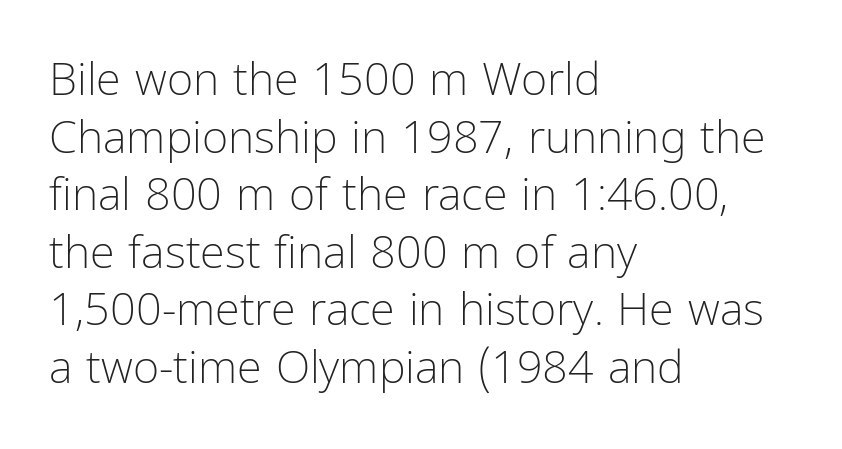
The image shows 45 px light, condensed sans-serif type, upright; set left-aligned, normal line spacing (1.28x), normal letter spacing, not underlined; low stroke contrast and a medium x-height.
